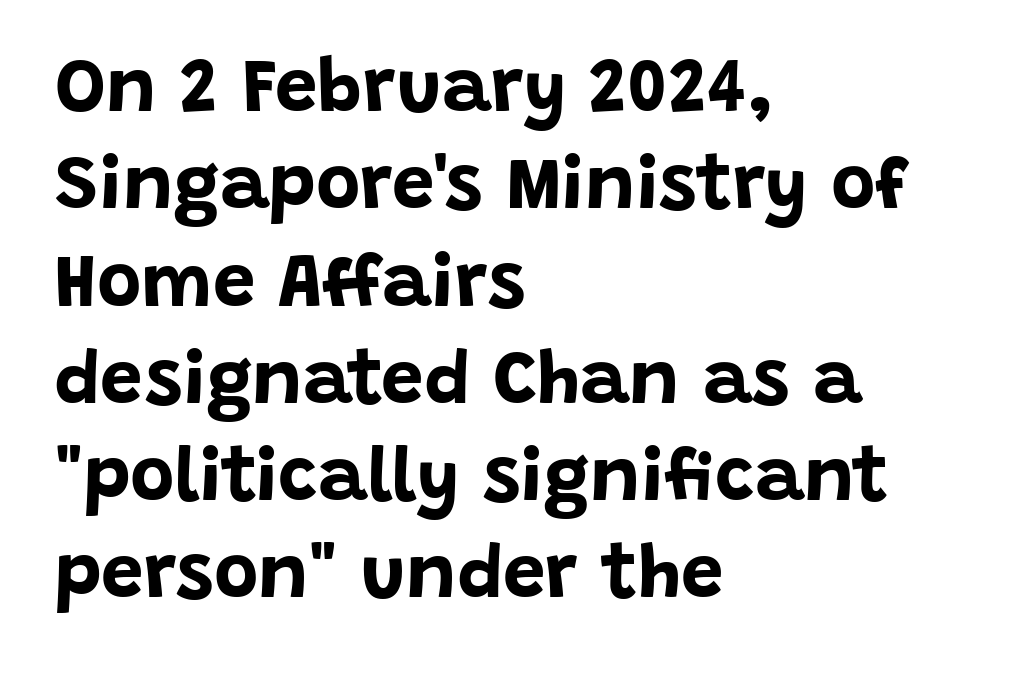
The image shows 76 px bold sans-serif type, upright; set left-aligned, normal line spacing (1.28x), normal letter spacing, not underlined; low stroke contrast and a large x-height.
